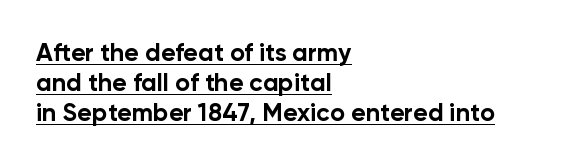
Q: Is the text bold? A: Yes.
Q: Is the text italic (slanted)? A: No, it is upright.
Q: Is the text underlined? A: Yes.
Q: How is the paragraph aligned? A: Left-aligned.
Q: Is the spacing between letters normal or unusually wide? A: Normal.
